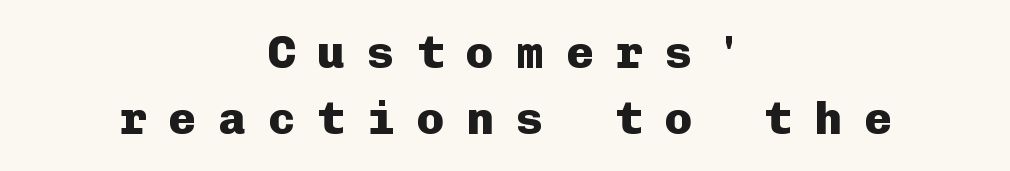
Q: Is the text bold? A: Yes.
Q: Is the text italic (slanted)? A: No, it is upright.
Q: Is the typeface a serif or a sans-serif typeface? A: Sans-serif.
Q: Is the text underlined? A: No.
Q: How is the paragraph aligned? A: Centered.
Q: Is the spacing between letters normal or unusually wide? A: Unusually wide.
Q: Is the spacing between lines tight, normal or loose? A: Normal.
Q: Width (condensed, normal, or wide)? A: Normal.
Q: Stroke contrast? A: Low.
Q: x-height? A: Medium.
Q: Monospaced? A: Yes.
